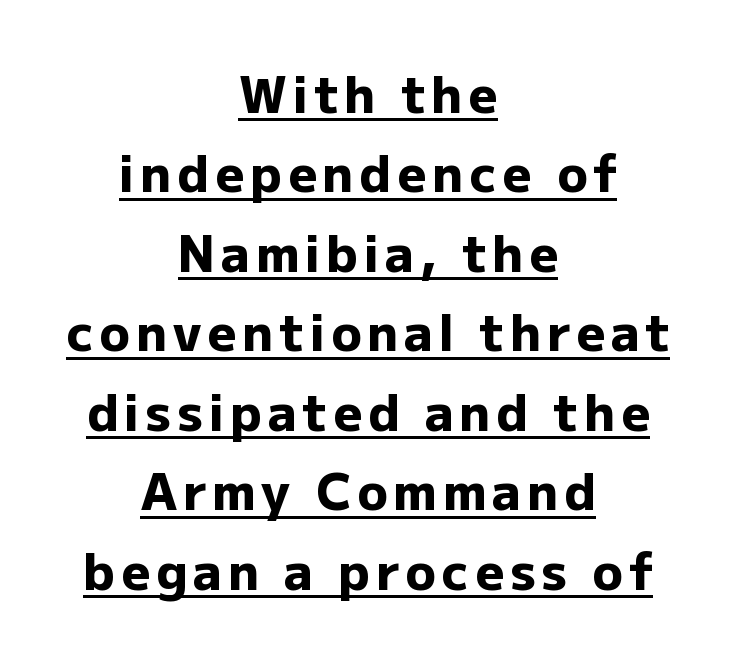
The image shows 50 px heavy sans-serif type, upright; set centered, normal line spacing (1.59x), underlined; low stroke contrast and a medium x-height.
